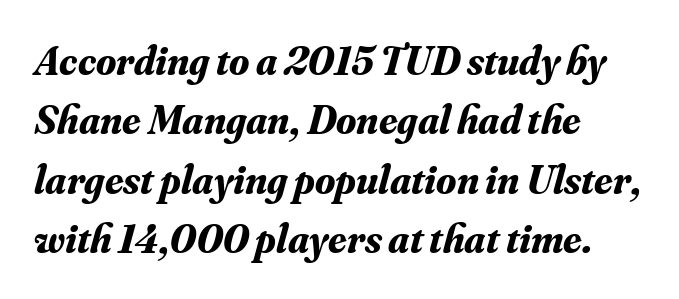
{"serif": "yes", "italic": "yes", "lean": "right", "slant_degrees": 16, "bold": "yes", "weight": "bold", "width": "normal", "stroke_contrast": "medium", "x_height": "small", "monospaced": "no", "underline": "no", "align": "left", "line_spacing": "normal", "line_spacing_ratio": 1.45, "letter_spacing": "normal", "letter_spacing_em": 0.0, "glyph_px": 41}
